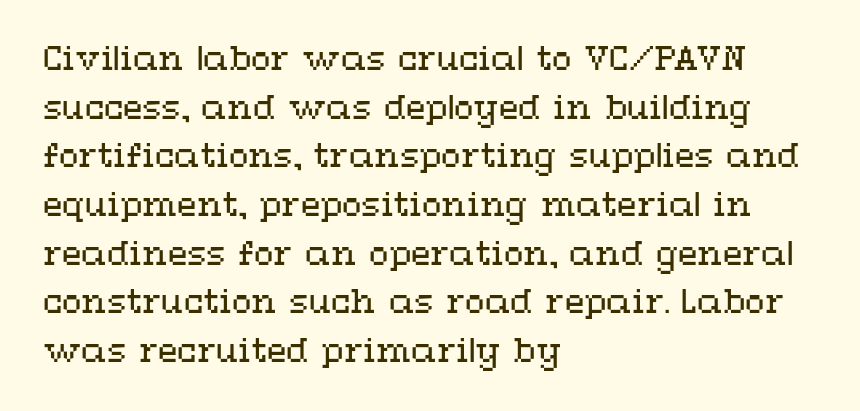
Q: Is the text bold? A: No.
Q: Is the text italic (slanted)? A: No, it is upright.
Q: Is the text underlined? A: No.
Q: How is the paragraph aligned? A: Left-aligned.
Q: Is the spacing between letters normal or unusually wide? A: Normal.
Q: Is the spacing between lines tight, normal or loose? A: Normal.
Q: Width (condensed, normal, or wide)? A: Wide.
Q: Stroke contrast? A: Medium.
Q: x-height? A: Medium.
Q: Monospaced? A: No.
